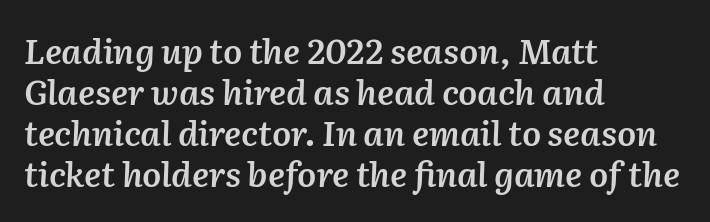
Q: Is the text bold? A: Semi-bold.
Q: Is the text italic (slanted)? A: Yes, it leans right by about 2 degrees.
Q: Is the text underlined? A: No.
Q: How is the paragraph aligned? A: Left-aligned.
Q: Is the spacing between letters normal or unusually wide? A: Normal.
Q: Width (condensed, normal, or wide)? A: Normal.
Q: Stroke contrast? A: Medium.
Q: x-height? A: Medium.
Q: Monospaced? A: No.
